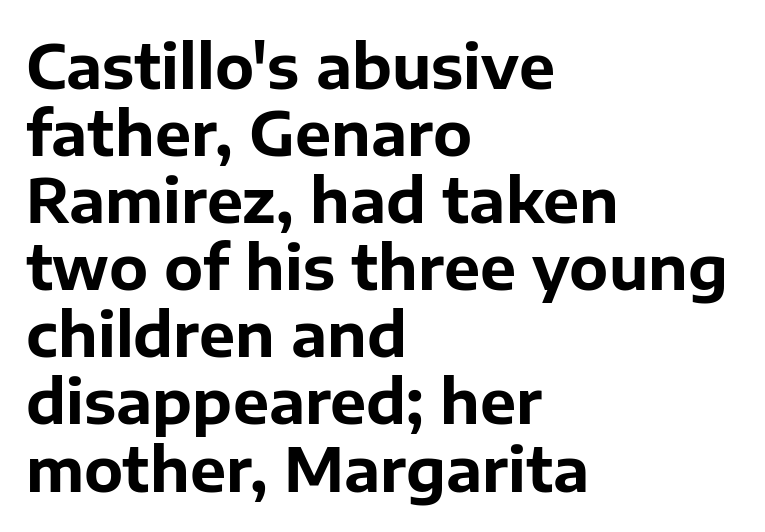
The image shows 61 px bold sans-serif type, upright; set left-aligned, tight line spacing (1.1x), normal letter spacing, not underlined; low stroke contrast and a medium x-height.
